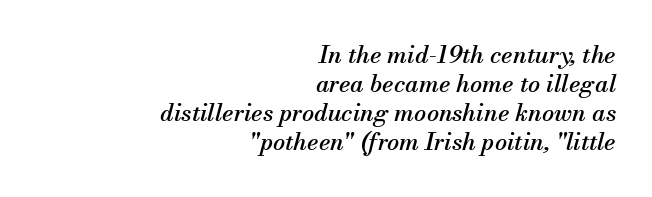
Q: Is the text italic (slanted)? A: Yes, it leans right by about 13 degrees.
Q: Is the text underlined? A: No.
Q: How is the paragraph aligned? A: Right-aligned.
Q: Is the spacing between letters normal or unusually wide? A: Normal.
